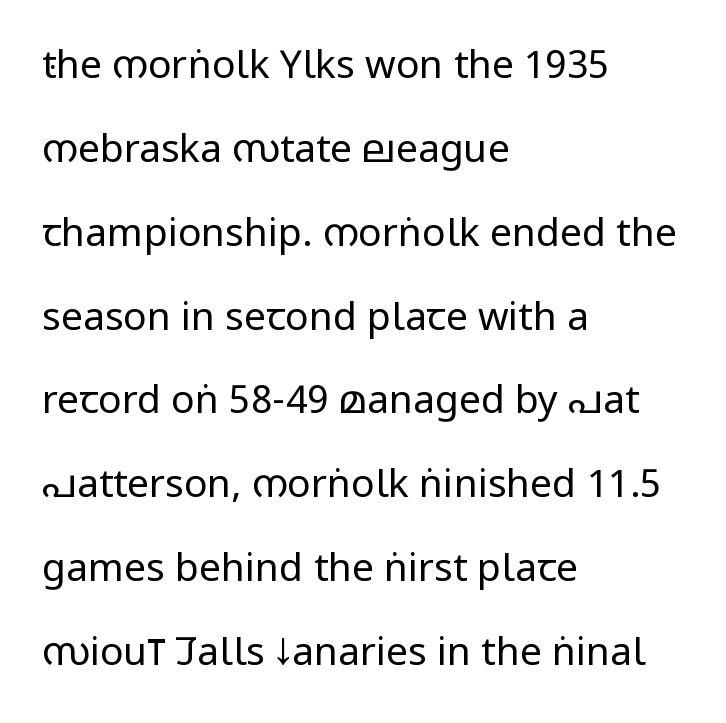
The image shows 39 px regular-weight, condensed sans-serif type, upright; set left-aligned, loose line spacing (2.15x), normal letter spacing, not underlined; low stroke contrast and a large x-height.
